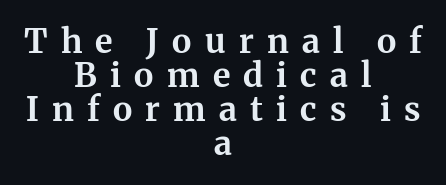
Q: Is the text bold? A: Yes.
Q: Is the text italic (slanted)? A: No, it is upright.
Q: Is the typeface a serif or a sans-serif typeface? A: Serif.
Q: Is the text underlined? A: No.
Q: How is the paragraph aligned? A: Centered.
Q: Is the spacing between letters normal or unusually wide? A: Unusually wide.
Q: Is the spacing between lines tight, normal or loose? A: Tight.
Q: Width (condensed, normal, or wide)? A: Normal.
Q: Stroke contrast? A: Medium.
Q: x-height? A: Medium.
Q: Monospaced? A: No.
